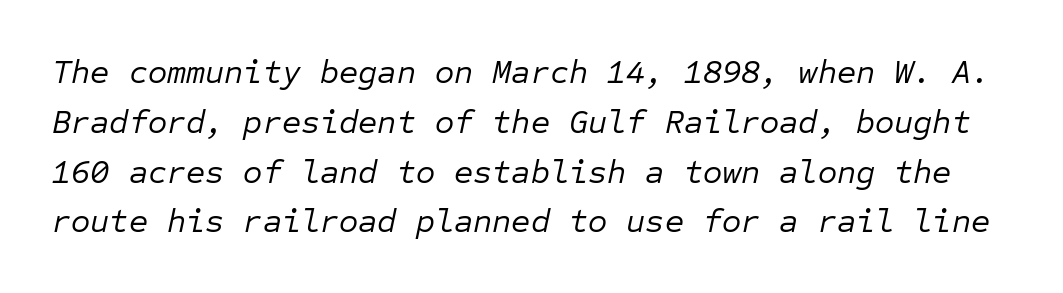
The zone under the glyphs is completely vacant. Summary of vertical rhythm: regular, with standard interline spacing. The letterforms sit at book weight or below. What stands out about the letter spacing? Nothing — it is the standard amount. Does the lettering tilt? It does — this is italic.
